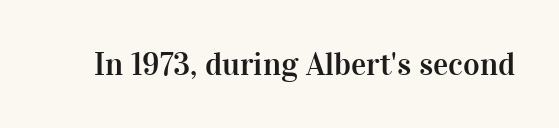
{"serif": "yes", "italic": "no", "width": "normal", "stroke_contrast": "high", "x_height": "medium", "monospaced": "no", "underline": "no", "letter_spacing": "normal", "letter_spacing_em": 0.0, "glyph_px": 32}
